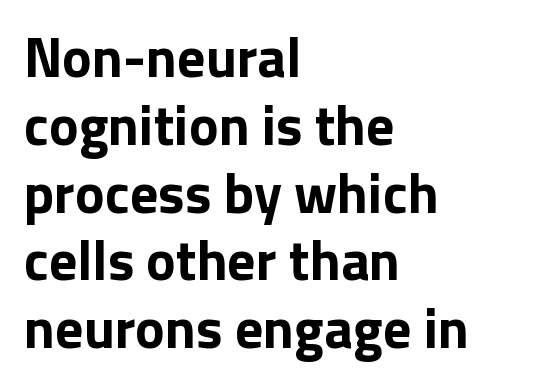
Q: Is the text bold? A: Yes.
Q: Is the text italic (slanted)? A: No, it is upright.
Q: Is the typeface a serif or a sans-serif typeface? A: Sans-serif.
Q: Is the text underlined? A: No.
Q: How is the paragraph aligned? A: Left-aligned.
Q: Is the spacing between letters normal or unusually wide? A: Normal.
Q: Width (condensed, normal, or wide)? A: Normal.
Q: Stroke contrast? A: Low.
Q: x-height? A: Medium.
Q: Monospaced? A: No.
